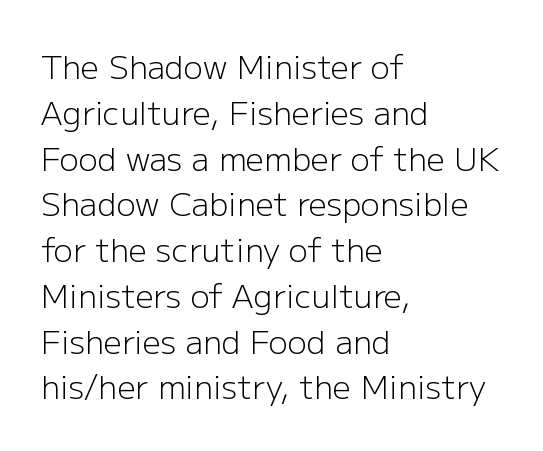
The image shows 32 px light sans-serif type, upright; set left-aligned, normal line spacing (1.43x), normal letter spacing, not underlined; low stroke contrast and a medium x-height.
